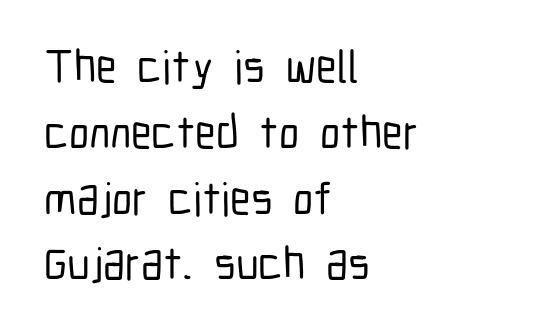
Q: Is the text italic (slanted)? A: No, it is upright.
Q: Is the typeface a serif or a sans-serif typeface? A: Sans-serif.
Q: Is the text underlined? A: No.
Q: How is the paragraph aligned? A: Left-aligned.
Q: Is the spacing between letters normal or unusually wide? A: Normal.
Q: Is the spacing between lines tight, normal or loose? A: Normal.
Q: Width (condensed, normal, or wide)? A: Condensed.
Q: Stroke contrast? A: Low.
Q: x-height? A: Medium.
Q: Monospaced? A: No.
